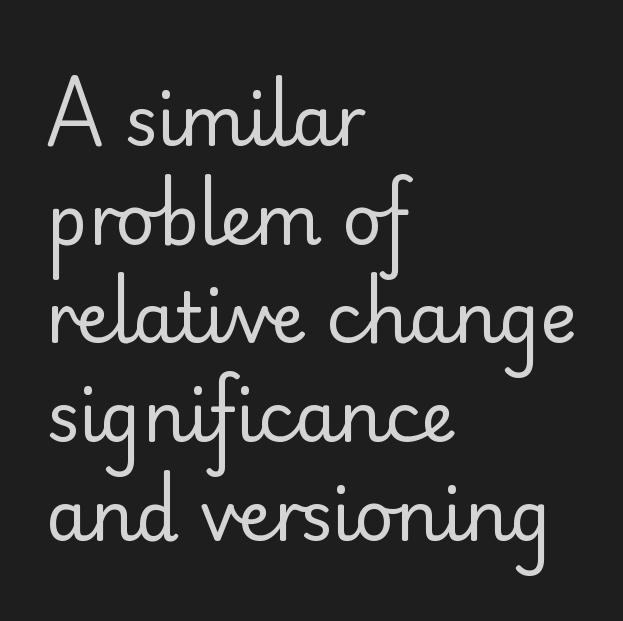
{"serif": "no", "italic": "no", "bold": "no", "weight": "regular", "width": "normal", "stroke_contrast": "low", "x_height": "small", "monospaced": "no", "underline": "no", "align": "left", "line_spacing": "normal", "line_spacing_ratio": 1.43, "letter_spacing": "normal", "letter_spacing_em": 0.0, "glyph_px": 69}
